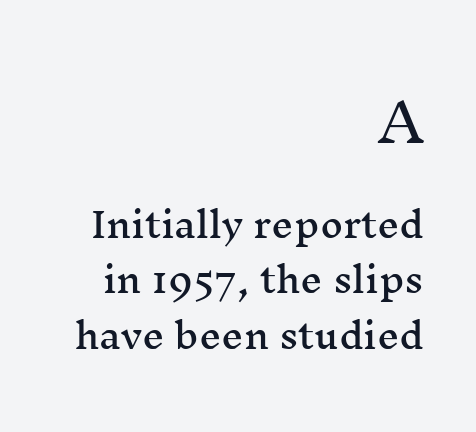
{"serif": "yes", "italic": "no", "width": "wide", "stroke_contrast": "medium", "x_height": "medium", "monospaced": "no", "underline": "no", "align": "right", "line_spacing": "normal", "line_spacing_ratio": 1.58, "letter_spacing": "normal", "letter_spacing_em": 0.0, "larger_block": "first", "size_ratio": 1.51, "glyph_px": 53}
